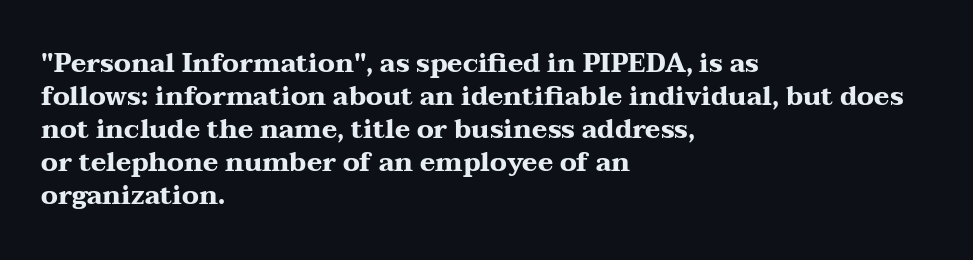
{"italic": "no", "bold": "yes", "underline": "no", "align": "left", "line_spacing": "normal", "line_spacing_ratio": 1.27, "letter_spacing": "normal", "letter_spacing_em": 0.0, "glyph_px": 26}
